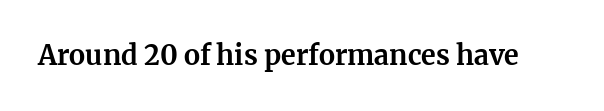
{"italic": "no", "bold": "yes", "underline": "no", "letter_spacing": "normal", "letter_spacing_em": 0.0, "glyph_px": 27}
